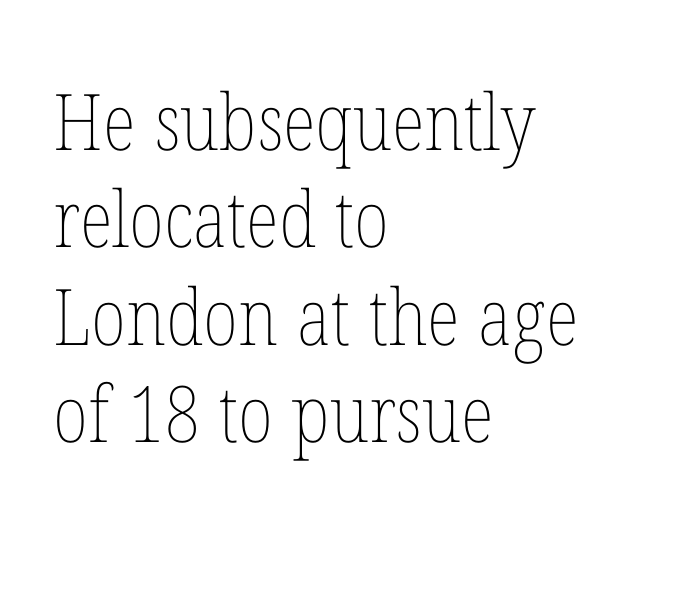
The image shows 78 px thin, condensed type, upright; set left-aligned, normal line spacing (1.25x), normal letter spacing, not underlined; low stroke contrast and a medium x-height.
